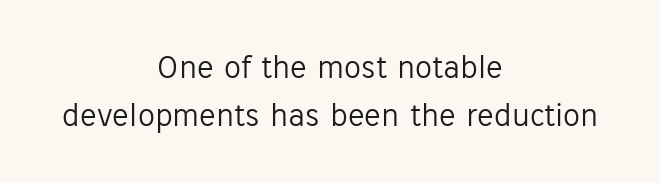
Q: Is the text bold? A: No.
Q: Is the text italic (slanted)? A: No, it is upright.
Q: Is the typeface a serif or a sans-serif typeface? A: Sans-serif.
Q: Is the text underlined? A: No.
Q: How is the paragraph aligned? A: Centered.
Q: Is the spacing between letters normal or unusually wide? A: Normal.
Q: Is the spacing between lines tight, normal or loose? A: Normal.
Q: Width (condensed, normal, or wide)? A: Normal.
Q: Stroke contrast? A: Low.
Q: x-height? A: Medium.
Q: Monospaced? A: No.
